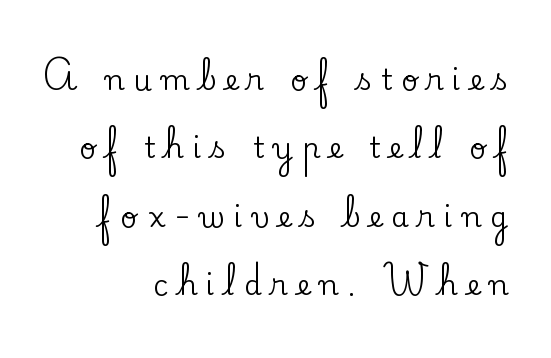
Upright lettering throughout. Underlining? Definitely not there. Airy leading. Serif or sans? Serif — the stroke terminals have little feet. The passage shown has open, widely tracked lettering throughout. Typeset ragged left — the right edge is the straight one.
